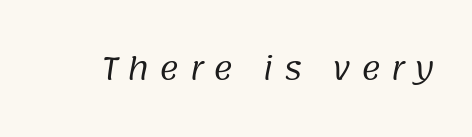
{"serif": "no", "bold": "no", "weight": "regular", "width": "normal", "stroke_contrast": "low", "x_height": "large", "monospaced": "no", "underline": "no", "letter_spacing": "wide", "letter_spacing_em": 0.33, "glyph_px": 30}
